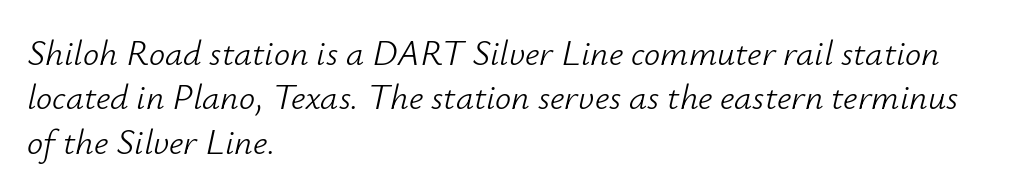
The image shows 36 px light type, italic (leaning right); set left-aligned, line spacing 1.23x, normal letter spacing, not underlined; low stroke contrast and a small x-height.
